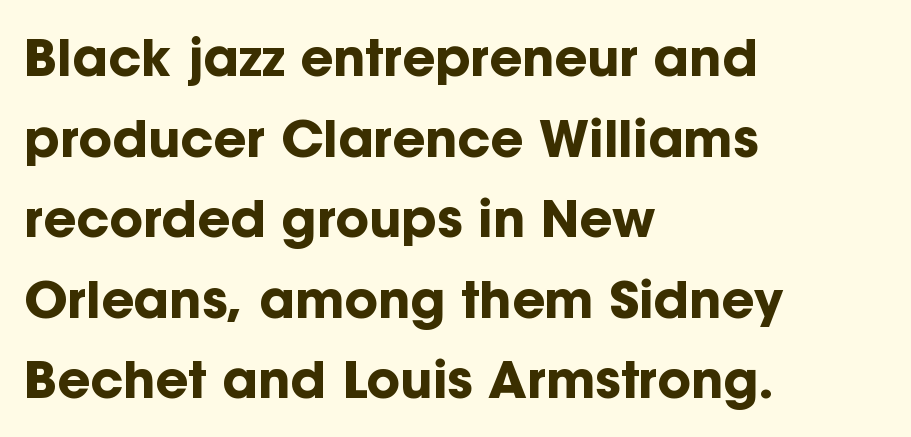
{"serif": "no", "italic": "no", "bold": "yes", "weight": "bold", "width": "normal", "stroke_contrast": "low", "x_height": "medium", "monospaced": "no", "underline": "no", "align": "left", "line_spacing": "normal", "line_spacing_ratio": 1.58, "letter_spacing": "normal", "letter_spacing_em": 0.0, "glyph_px": 51}
